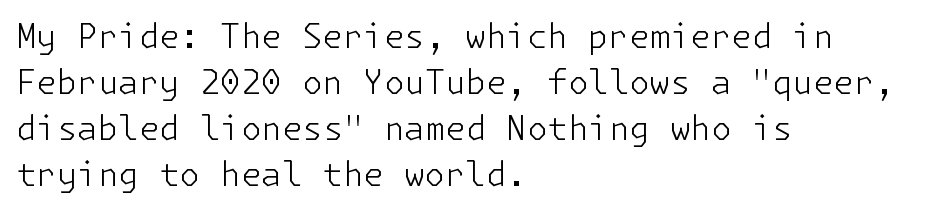
The image shows 33 px light sans-serif type, upright; set left-aligned, normal line spacing (1.39x), normal letter spacing, not underlined; low stroke contrast and a medium x-height.
